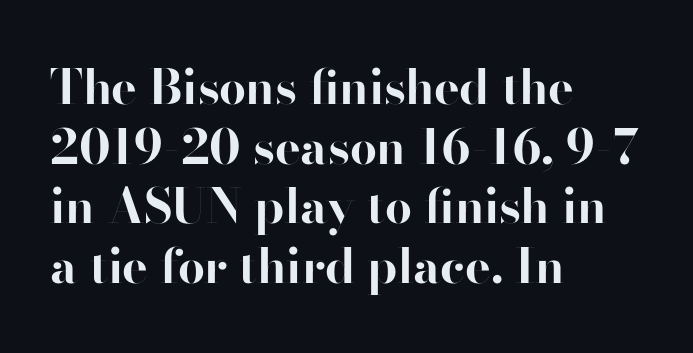
Every row of glyphs begins at an identical x-position on the left. A roman cut, with each character standing at attention. You could not count columns in this text — the font is proportionally spaced. A bare baseline throughout the passage. Emphasis by weight is at full strength: bold. The gaps between neighbouring characters are ordinary and unremarkable.
